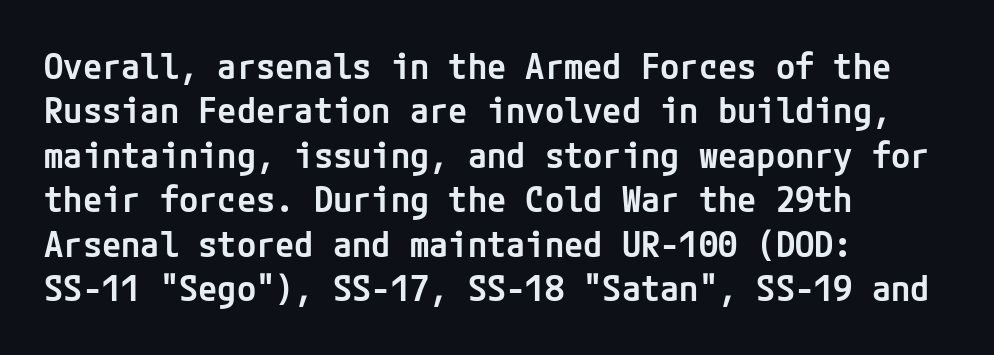
Ascenders rise straight up at ninety degrees. These words are printed semibold, heavier than regular yet not bold. Underlining? Definitely not there. Standard letterfit; no display-style spreading of the glyphs.
